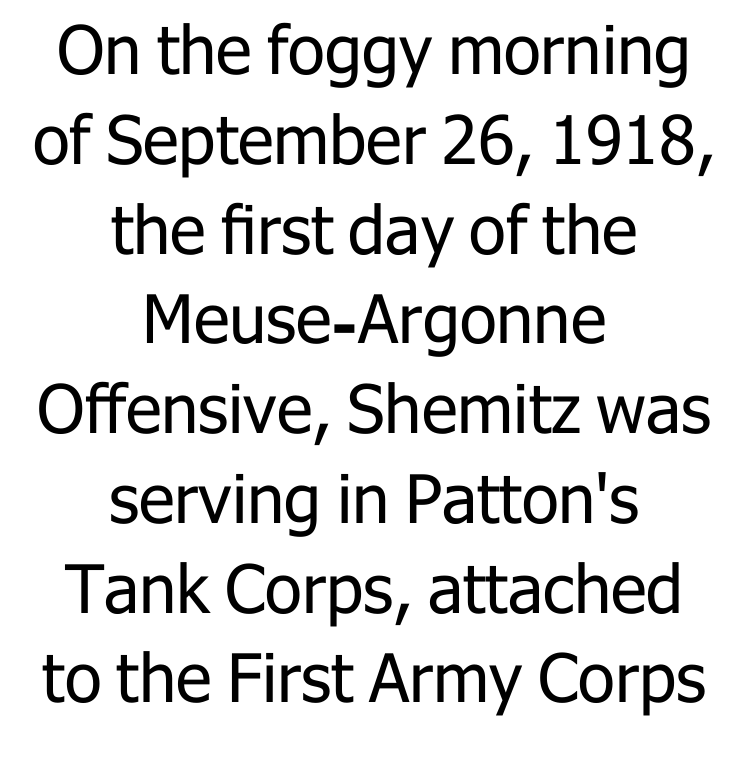
{"serif": "no", "italic": "no", "bold": "no", "weight": "regular", "width": "normal", "stroke_contrast": "low", "x_height": "medium", "monospaced": "no", "underline": "no", "align": "center", "line_spacing": "normal", "line_spacing_ratio": 1.34, "letter_spacing": "normal", "letter_spacing_em": 0.0, "glyph_px": 67}
